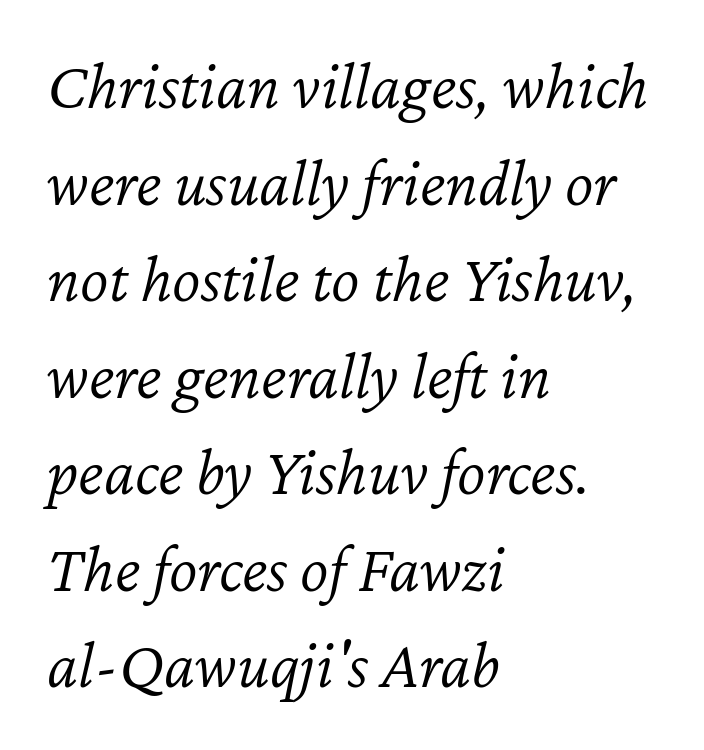
The image shows 68 px light type, italic (leaning right); set left-aligned, normal line spacing (1.42x), normal letter spacing, not underlined; low stroke contrast and a medium x-height.
